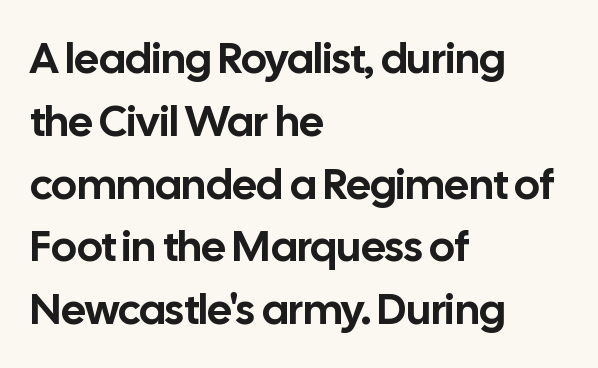
Just letters on the line, the space beneath them empty. Which margin do the lines hug? The left one — the right edge is uneven. A roman cut, with each character standing at attention. Character widths vary here, with narrow letters taking less room than wide ones.
